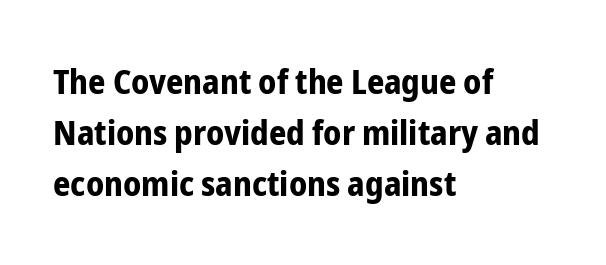
Q: Is the text bold? A: Yes.
Q: Is the text italic (slanted)? A: No, it is upright.
Q: Is the typeface a serif or a sans-serif typeface? A: Sans-serif.
Q: Is the text underlined? A: No.
Q: How is the paragraph aligned? A: Left-aligned.
Q: Is the spacing between letters normal or unusually wide? A: Normal.
Q: Is the spacing between lines tight, normal or loose? A: Normal.
Q: Width (condensed, normal, or wide)? A: Condensed.
Q: Stroke contrast? A: Low.
Q: x-height? A: Medium.
Q: Monospaced? A: No.
